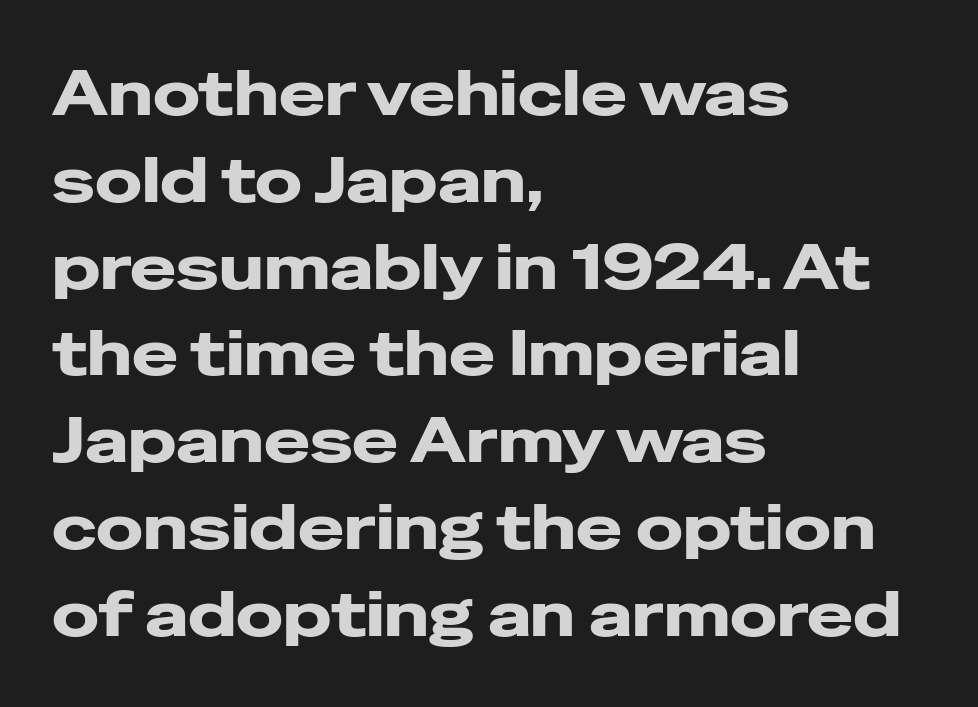
{"serif": "no", "italic": "no", "bold": "yes", "weight": "heavy", "width": "wide", "stroke_contrast": "low", "x_height": "medium", "monospaced": "no", "underline": "no", "align": "left", "line_spacing": "normal", "line_spacing_ratio": 1.4, "letter_spacing": "normal", "letter_spacing_em": 0.0, "glyph_px": 62}
